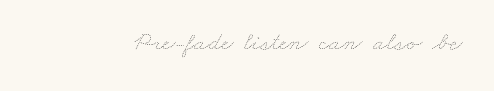
The image shows 26 px text type; set normal letter spacing, not underlined.
